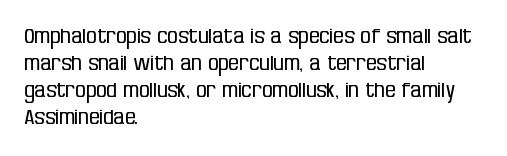
These lines keep a tight, regular rhythm from letter to letter. The rows are spaced the way most documents space them. Nothing heavy about these letters — not bold at all. A roman cut, with each character standing at attention. Check under the words: just untouched page. All the whitespace from short lines collects on the right.
